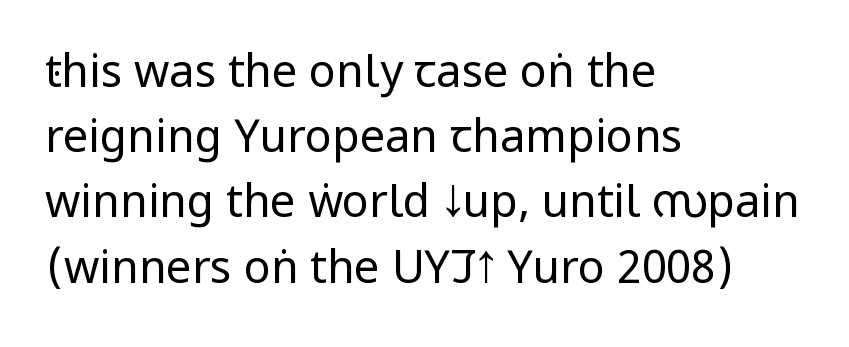
{"serif": "no", "italic": "no", "bold": "no", "weight": "regular", "width": "condensed", "stroke_contrast": "low", "x_height": "large", "monospaced": "no", "underline": "no", "align": "left", "line_spacing": "normal", "line_spacing_ratio": 1.45, "letter_spacing": "normal", "letter_spacing_em": 0.0, "glyph_px": 45}
